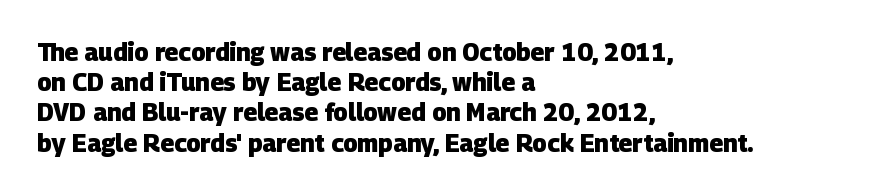
Q: Is the text bold? A: Yes.
Q: Is the text underlined? A: No.
Q: How is the paragraph aligned? A: Left-aligned.
Q: Is the spacing between letters normal or unusually wide? A: Normal.
Q: Is the spacing between lines tight, normal or loose? A: Normal.
